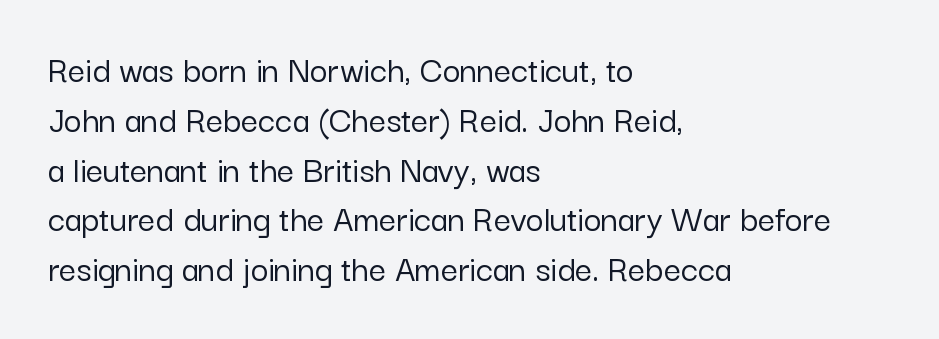
The image shows 38 px sans-serif type, upright; set left-aligned, normal line spacing (1.31x), normal letter spacing, not underlined; low stroke contrast and a medium x-height.
